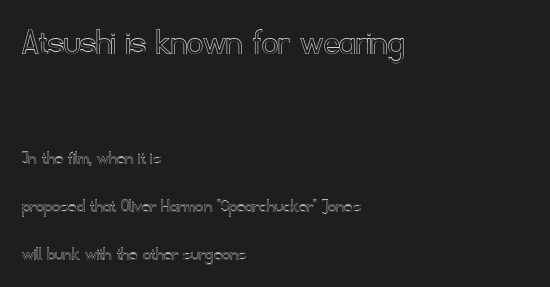
{"italic": "no", "width": "normal", "x_height": "small", "monospaced": "no", "underline": "no", "align": "left", "line_spacing": "loose", "line_spacing_ratio": 2.4, "letter_spacing": "normal", "letter_spacing_em": 0.0, "larger_block": "first", "size_ratio": 1.95, "glyph_px": 39}
